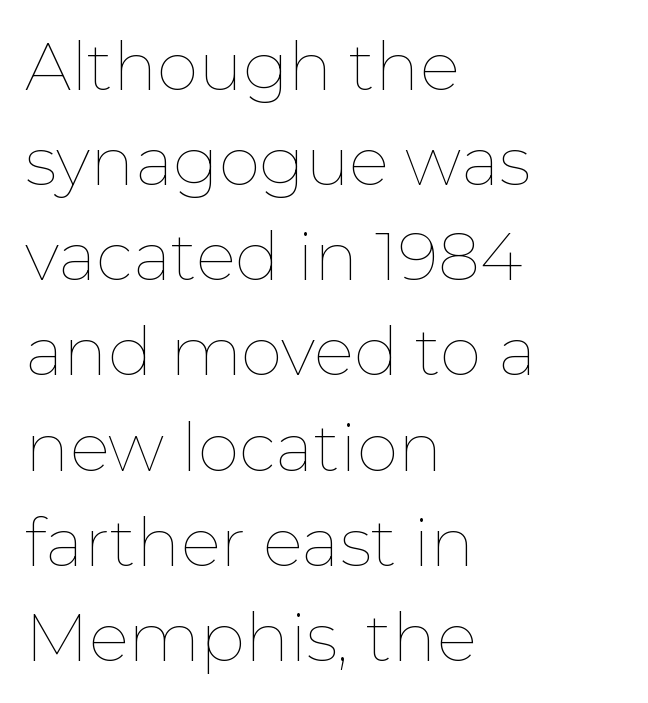
The image shows 67 px thin type, upright; set left-aligned, normal line spacing (1.42x), normal letter spacing, not underlined; low stroke contrast and a medium x-height.
